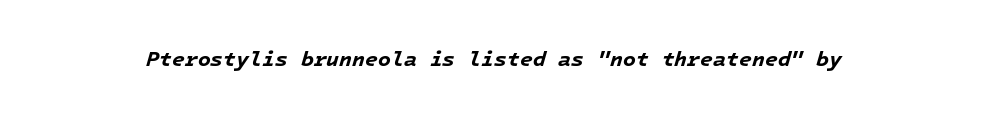
{"italic": "yes", "lean": "right", "slant_degrees": 16, "bold": "yes", "underline": "no", "letter_spacing": "normal", "letter_spacing_em": 0.0, "glyph_px": 21}
